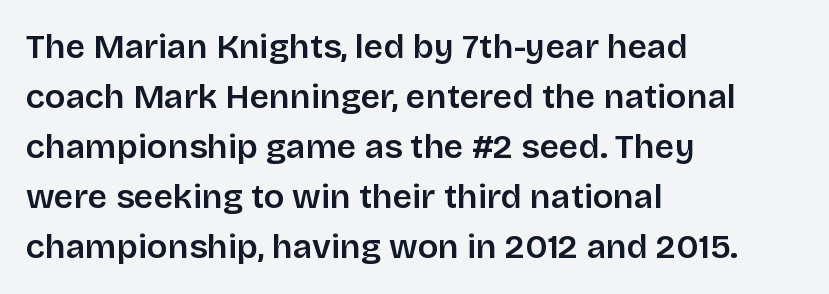
The image shows 34 px sans-serif type, upright; set left-aligned, normal line spacing (1.47x), normal letter spacing, not underlined; low stroke contrast and a large x-height.
